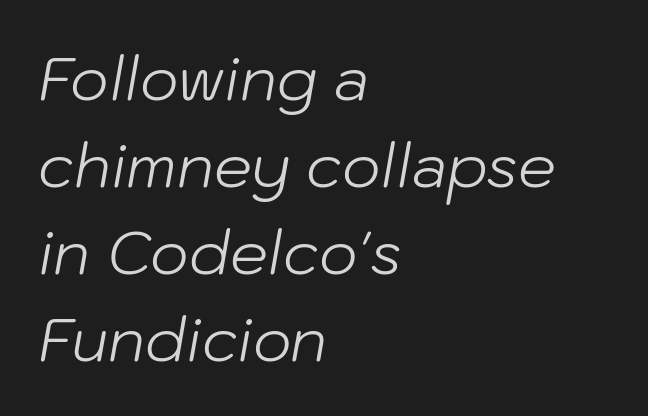
Normally led — the rows are evenly, conventionally spaced. Nobody touched the tracking dial on this one. Typeset ragged right — the left edge is the straight one. The font sits on the lighter half of the weight spectrum, regular included. Decoration check: the copy has no underline.
